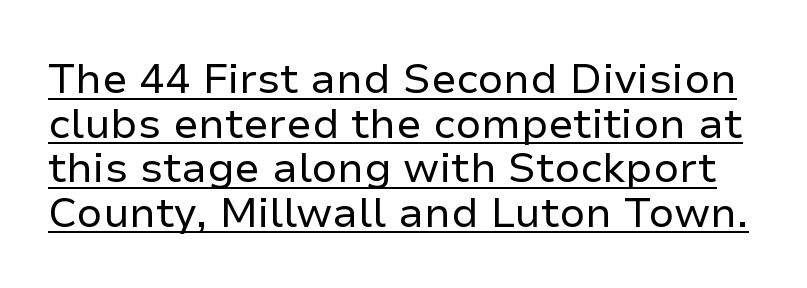
The image shows 42 px regular-weight sans-serif type, upright; set tight line spacing (1.06x), normal letter spacing, underlined; low stroke contrast and a medium x-height.
